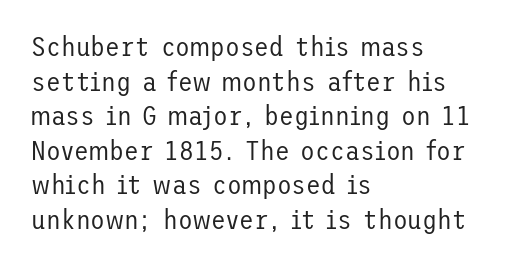
The block of text has a typical density, with ordinary space between rows. Which margin do the lines hug? The left one — the right edge is uneven. The space directly below the letters is spotless. This is the regular roman posture of the typeface. Does extra space separate the letters? No, they use regular spacing.
